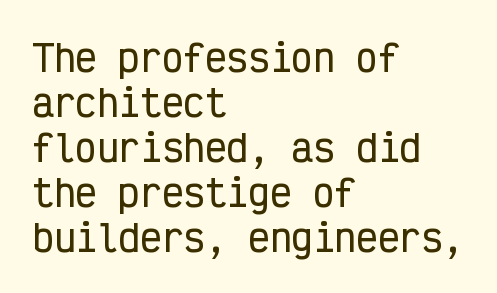
Q: Is the text italic (slanted)? A: No, it is upright.
Q: Is the typeface a serif or a sans-serif typeface? A: Sans-serif.
Q: Is the text underlined? A: No.
Q: How is the paragraph aligned? A: Left-aligned.
Q: Is the spacing between letters normal or unusually wide? A: Normal.
Q: Is the spacing between lines tight, normal or loose? A: Normal.
Q: Width (condensed, normal, or wide)? A: Condensed.
Q: Stroke contrast? A: Low.
Q: x-height? A: Medium.
Q: Monospaced? A: Yes.
